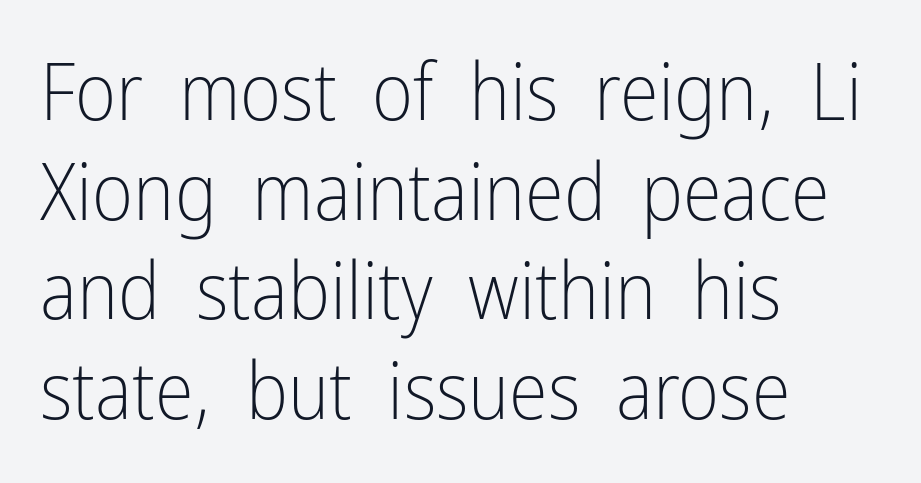
Q: Is the text bold? A: No.
Q: Is the text italic (slanted)? A: No, it is upright.
Q: Is the typeface a serif or a sans-serif typeface? A: Sans-serif.
Q: Is the text underlined? A: No.
Q: How is the paragraph aligned? A: Left-aligned.
Q: Is the spacing between letters normal or unusually wide? A: Normal.
Q: Is the spacing between lines tight, normal or loose? A: Normal.
Q: Width (condensed, normal, or wide)? A: Condensed.
Q: Stroke contrast? A: Low.
Q: x-height? A: Medium.
Q: Monospaced? A: No.
